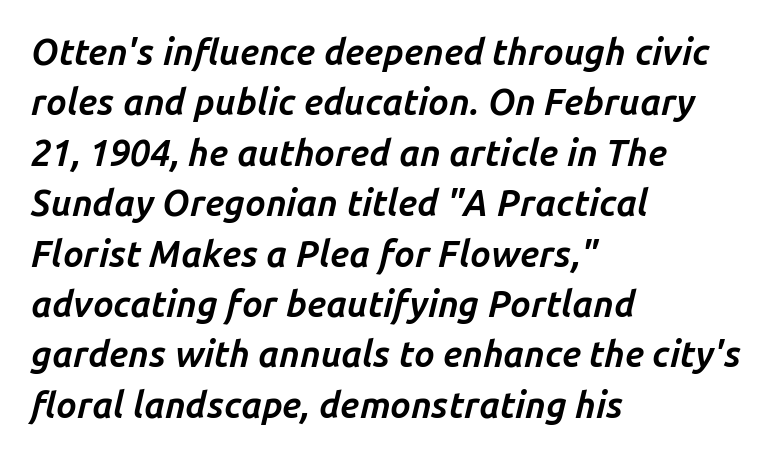
Q: Is the text bold? A: Yes.
Q: Is the text italic (slanted)? A: Yes, it leans right by about 14 degrees.
Q: Is the text underlined? A: No.
Q: How is the paragraph aligned? A: Left-aligned.
Q: Is the spacing between letters normal or unusually wide? A: Normal.
Q: Is the spacing between lines tight, normal or loose? A: Normal.
Q: Width (condensed, normal, or wide)? A: Normal.
Q: Stroke contrast? A: Low.
Q: x-height? A: Medium.
Q: Monospaced? A: No.
